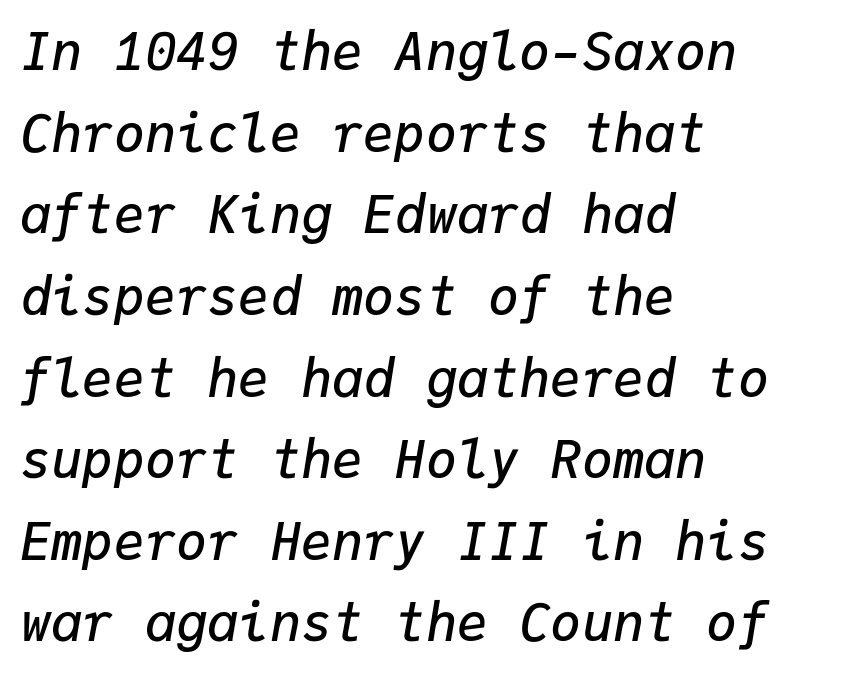
Q: Is the text bold? A: Semi-bold.
Q: Is the text italic (slanted)? A: Yes, it leans right by about 9 degrees.
Q: Is the text underlined? A: No.
Q: How is the paragraph aligned? A: Left-aligned.
Q: Is the spacing between letters normal or unusually wide? A: Normal.
Q: Is the spacing between lines tight, normal or loose? A: Normal.
Q: Width (condensed, normal, or wide)? A: Normal.
Q: Stroke contrast? A: Low.
Q: x-height? A: Medium.
Q: Monospaced? A: Yes.
